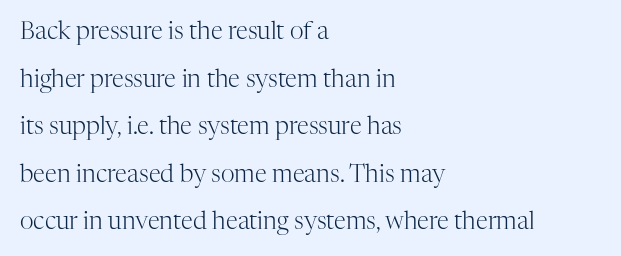
Is there much room between lines? Yes — plenty of vertical air separates them. The passage shown has conventional tracking throughout. The typeface has the unassuming heft of standard copy or less. Quick note: not italic, upright. Underline: absent.
